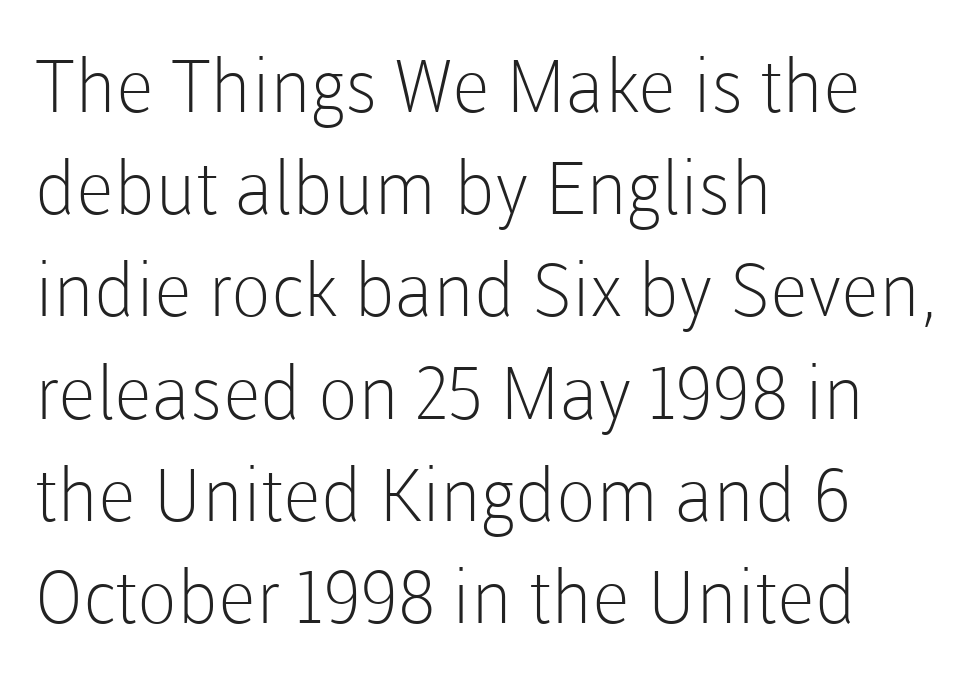
{"serif": "no", "italic": "no", "bold": "no", "weight": "light", "width": "normal", "stroke_contrast": "low", "x_height": "medium", "monospaced": "no", "underline": "no", "align": "left", "line_spacing": "normal", "line_spacing_ratio": 1.4, "letter_spacing": "normal", "letter_spacing_em": 0.0, "glyph_px": 73}
